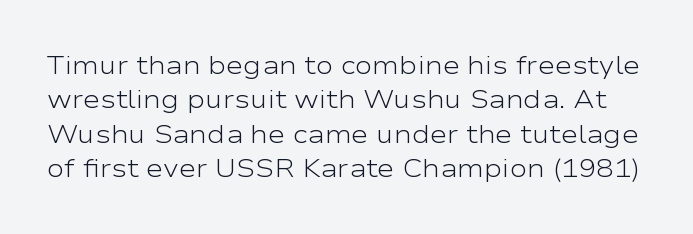
The image shows 26 px text type, upright; set normal line spacing (1.32x), normal letter spacing, not underlined.
